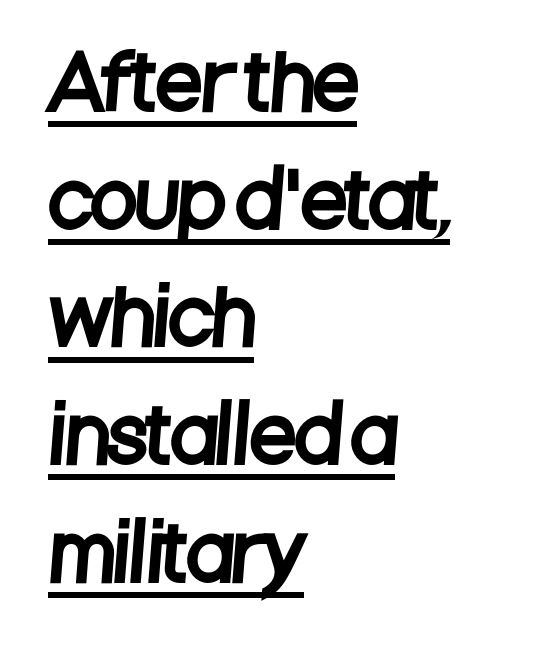
{"serif": "no", "width": "condensed", "stroke_contrast": "low", "x_height": "large", "monospaced": "no", "underline": "yes", "align": "left", "line_spacing": "normal", "line_spacing_ratio": 1.57, "letter_spacing": "normal", "letter_spacing_em": 0.0, "glyph_px": 75}
